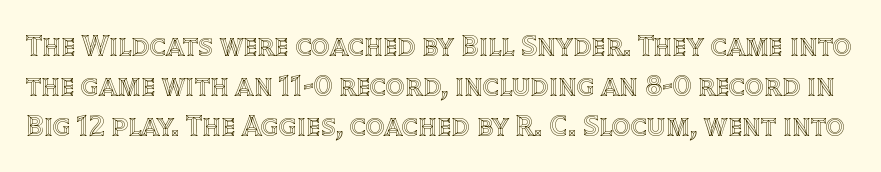
Q: Is the text italic (slanted)? A: No, it is upright.
Q: Is the text underlined? A: No.
Q: Is the spacing between letters normal or unusually wide? A: Normal.
Q: Is the spacing between lines tight, normal or loose? A: Normal.
Q: Width (condensed, normal, or wide)? A: Normal.
Q: x-height? A: Large.
Q: Monospaced? A: No.
